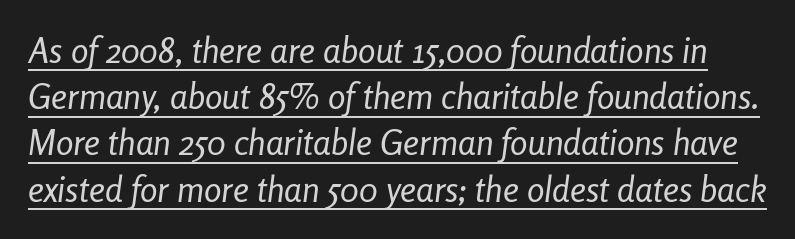
{"italic": "yes", "lean": "right", "slant_degrees": 8, "bold": "no", "weight": "regular", "width": "condensed", "stroke_contrast": "low", "x_height": "medium", "monospaced": "no", "underline": "yes", "line_spacing": "normal", "line_spacing_ratio": 1.32, "letter_spacing": "normal", "letter_spacing_em": 0.0, "glyph_px": 35}
